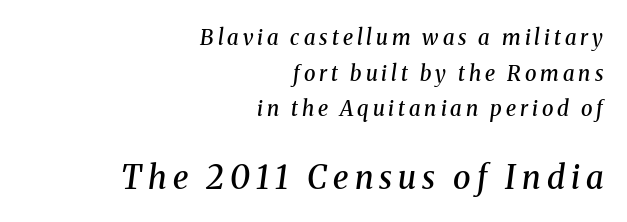
Q: Is the text bold? A: Semi-bold.
Q: Is the text italic (slanted)? A: Yes, it leans right by about 8 degrees.
Q: Is the typeface a serif or a sans-serif typeface? A: Serif.
Q: Is the text underlined? A: No.
Q: How is the paragraph aligned? A: Right-aligned.
Q: Is the spacing between lines tight, normal or loose? A: Normal.
Q: Which block of text is set in a larger size, the first (top) or the second (bottom)? A: The second (bottom) one.
Q: Width (condensed, normal, or wide)? A: Normal.
Q: Stroke contrast? A: Medium.
Q: x-height? A: Medium.
Q: Monospaced? A: No.
